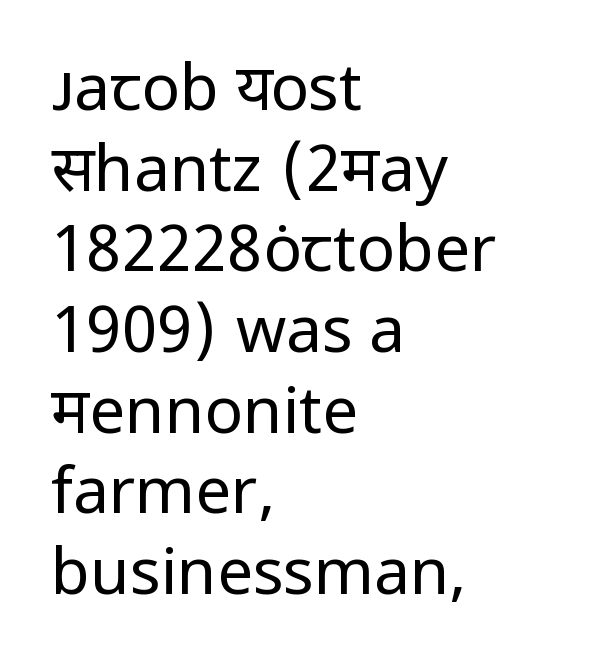
Q: Is the text bold? A: No.
Q: Is the text italic (slanted)? A: No, it is upright.
Q: Is the typeface a serif or a sans-serif typeface? A: Sans-serif.
Q: Is the text underlined? A: No.
Q: How is the paragraph aligned? A: Left-aligned.
Q: Is the spacing between letters normal or unusually wide? A: Normal.
Q: Is the spacing between lines tight, normal or loose? A: Normal.
Q: Width (condensed, normal, or wide)? A: Normal.
Q: Stroke contrast? A: Low.
Q: x-height? A: Medium.
Q: Monospaced? A: No.
